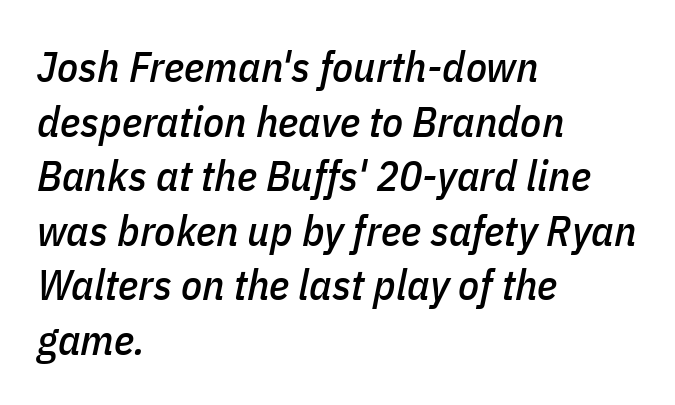
{"italic": "yes", "lean": "right", "slant_degrees": 11, "width": "condensed", "stroke_contrast": "low", "x_height": "medium", "monospaced": "no", "underline": "no", "align": "left", "line_spacing": "normal", "line_spacing_ratio": 1.27, "letter_spacing": "normal", "letter_spacing_em": 0.0, "glyph_px": 43}
